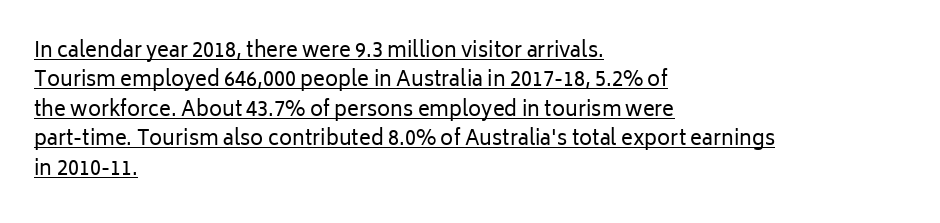
The font sits on the lighter half of the weight spectrum, regular included. Standard letterfit; no display-style spreading of the glyphs. A baseline rule has been typeset under these characters. Tall strokes in this sample are plumb rather than angled.
